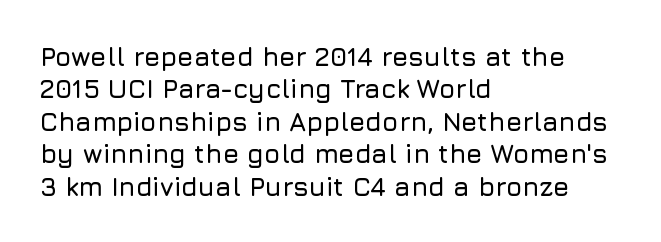
These lines sit exactly where default settings would place them. The letters stand upright; this is a roman face. Typeset ragged right — the left edge is the straight one. Just letters on the line, the space beneath them empty. Caption: standard tracking, unaltered.
